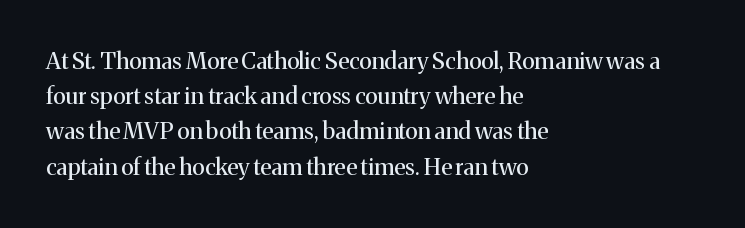
A typesetter would call this leading conventional body-copy spacing. Casual observation: everything's shoved over to the left. Counters stay open thanks to moderate or lighter strokes. The lettering stays uniformly vertical, giving the passage a roman look. No extra tracking has been applied to these lines. The gap between lines stays unmarked.
